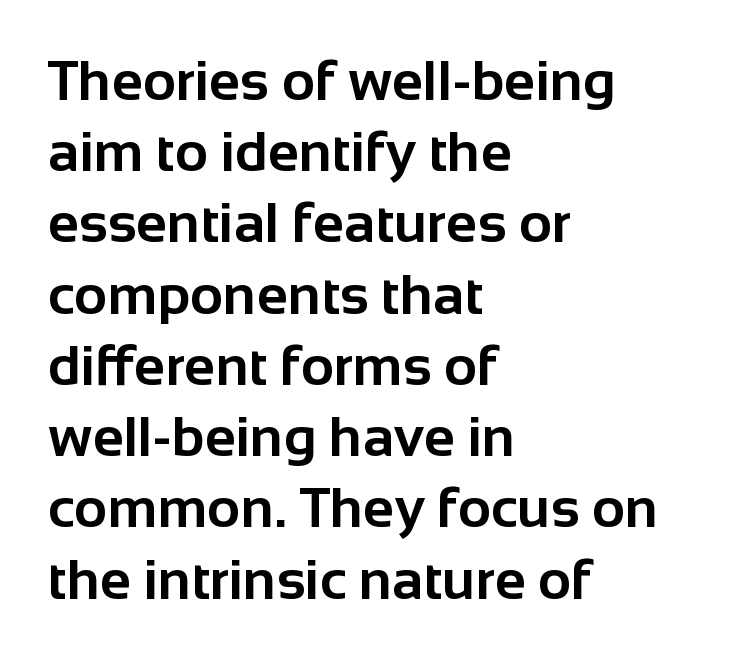
{"serif": "no", "italic": "no", "bold": "yes", "weight": "bold", "width": "normal", "stroke_contrast": "low", "x_height": "medium", "monospaced": "no", "underline": "no", "align": "left", "line_spacing": "normal", "line_spacing_ratio": 1.25, "letter_spacing": "normal", "letter_spacing_em": 0.0, "glyph_px": 57}
